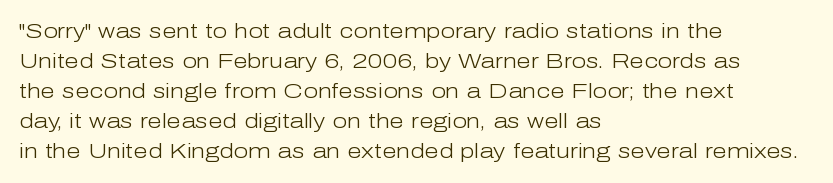
Compared with typical body copy, the letter spacing here is the same. The text block is weighted toward the left margin, trailing off unevenly rightward. The foot of each line stays bare and open. Evenly set lines give the paragraph a standard silhouette. Stroke thickness stays within the range of a standard reading face or lighter.
